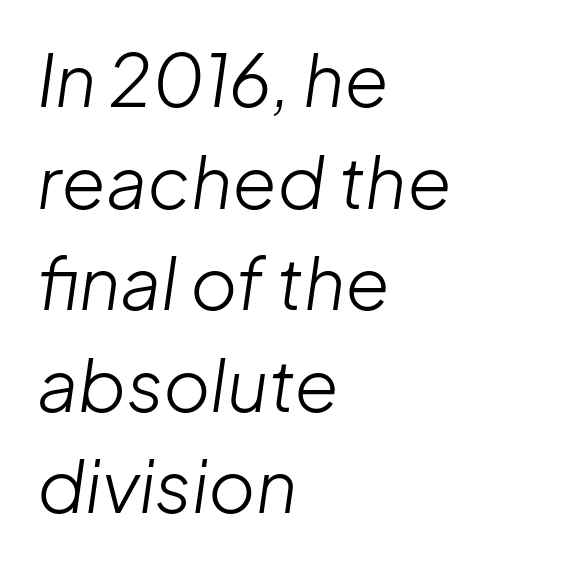
{"italic": "yes", "lean": "right", "slant_degrees": 8, "bold": "no", "weight": "light", "width": "normal", "stroke_contrast": "low", "x_height": "medium", "monospaced": "no", "underline": "no", "align": "left", "line_spacing": "normal", "line_spacing_ratio": 1.41, "letter_spacing": "normal", "letter_spacing_em": 0.0, "glyph_px": 72}
